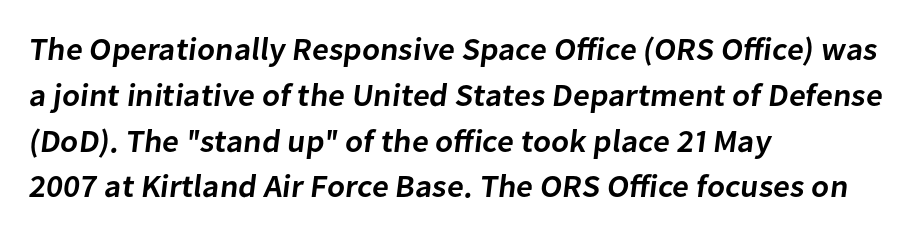
The image shows 32 px semibold sans-serif type; set left-aligned, normal line spacing (1.43x), normal letter spacing, not underlined; low stroke contrast and a medium x-height.
